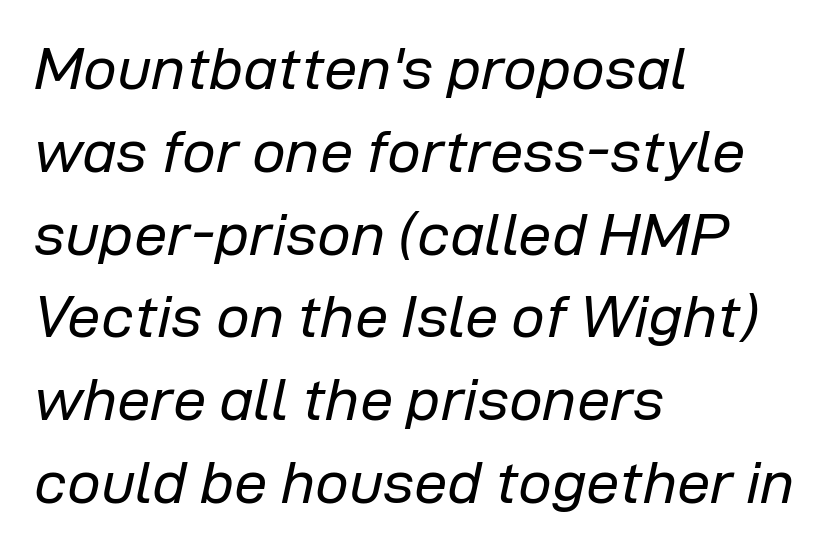
Beneath every word, the page is bare. Here the glyphs are tracked normally, forming tight word shapes. Bold? No — there's no thickening of the strokes. Does the leading feel generous? No, just average.
